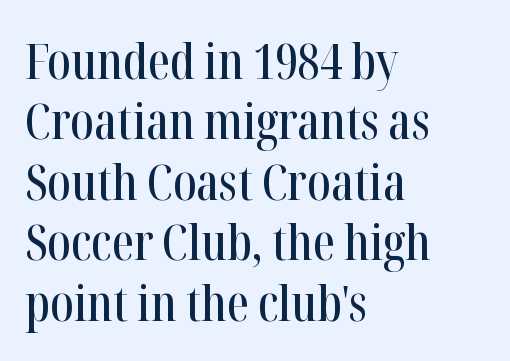
{"serif": "yes", "italic": "no", "width": "condensed", "stroke_contrast": "high", "x_height": "medium", "monospaced": "no", "underline": "no", "align": "left", "line_spacing_ratio": 1.21, "letter_spacing": "normal", "letter_spacing_em": 0.0, "glyph_px": 50}
